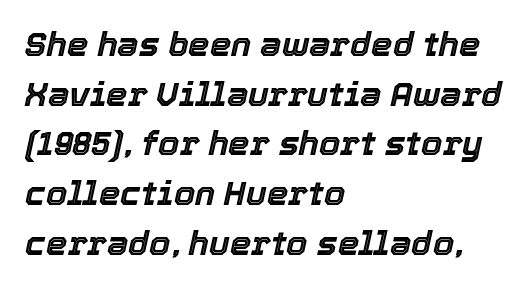
The image shows 34 px text type, italic (leaning right); set left-aligned, normal line spacing (1.46x), normal letter spacing, not underlined; a medium x-height.
